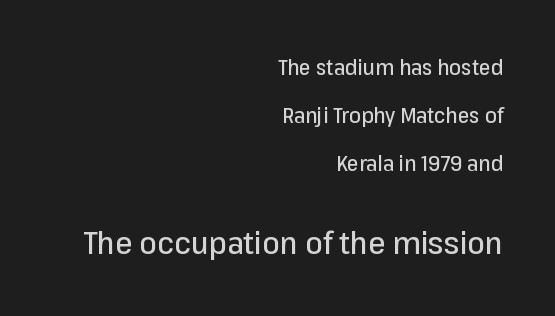
Q: Is the text italic (slanted)? A: No, it is upright.
Q: Is the typeface a serif or a sans-serif typeface? A: Sans-serif.
Q: Is the text underlined? A: No.
Q: How is the paragraph aligned? A: Right-aligned.
Q: Is the spacing between letters normal or unusually wide? A: Normal.
Q: Is the spacing between lines tight, normal or loose? A: Loose.
Q: Which block of text is set in a larger size, the first (top) or the second (bottom)? A: The second (bottom) one.
Q: Width (condensed, normal, or wide)? A: Normal.
Q: Stroke contrast? A: Low.
Q: x-height? A: Medium.
Q: Monospaced? A: No.
